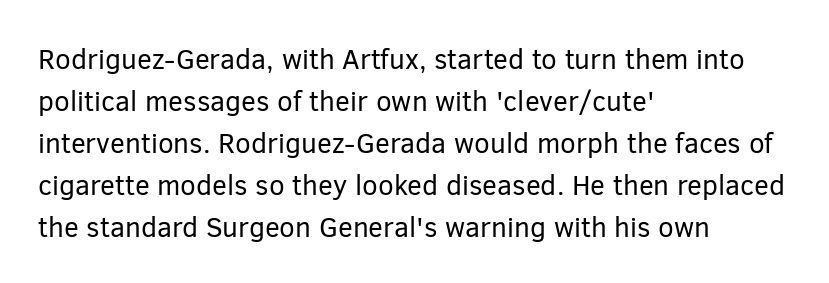
The horizontal fit of the characters is conventional and even. Unlike a traditional serif, this face leaves its strokes unadorned. You could not count columns in this text — the font is proportionally spaced. Italic? Not at all — the glyphs are vertical. The face looks like a standard text weight, possibly lighter.
